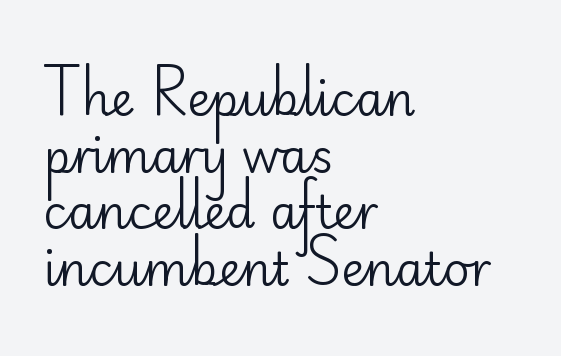
Proportional: the letters do not fall into vertical columns. The font's upright variant was chosen for this text. You can tell from the bare stems that sans-serif type was used. Letters have the restrained weight of plain body copy at most. The paragraph shown leans on its left margin. Compared with typical body copy, the letter spacing here is the same.
